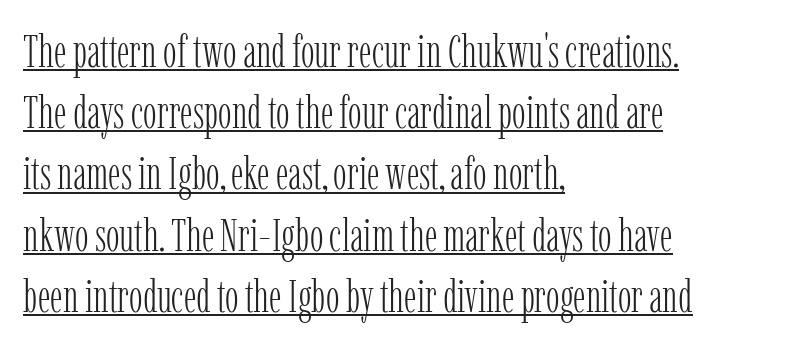
These lines are rendered in a variable-pitch font. Which margin do the lines hug? The left one — the right edge is uneven. The letters sit at their default tracking, neither squeezed nor spread. Think standard paragraph weight, or any step lighter than that. A typesetter would call this leading conventional body-copy spacing.
